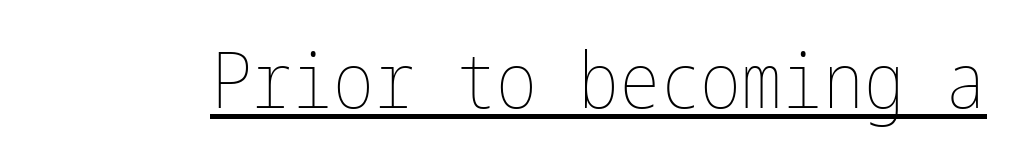
The image shows 77 px thin, condensed type, upright; set normal letter spacing, underlined; low stroke contrast and a medium x-height.
